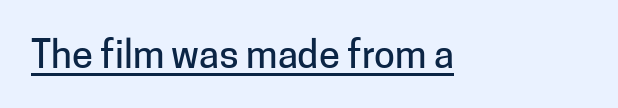
The image shows 38 px sans-serif type, upright; set normal letter spacing, underlined; low stroke contrast and a medium x-height.
